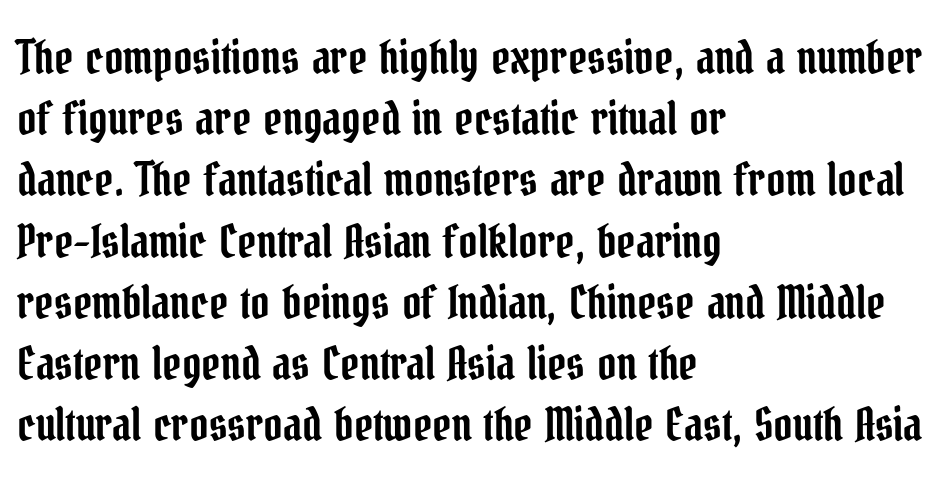
The image shows 46 px condensed serif type, upright; set left-aligned, normal line spacing (1.33x), normal letter spacing, not underlined; low stroke contrast and a medium x-height.
